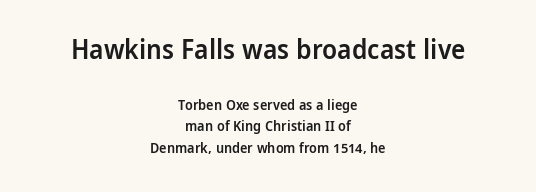
{"italic": "no", "bold": "semi", "underline": "no", "align": "center", "line_spacing": "normal", "line_spacing_ratio": 1.53, "letter_spacing": "normal", "letter_spacing_em": 0.0, "larger_block": "first", "size_ratio": 1.93, "glyph_px": 27}
